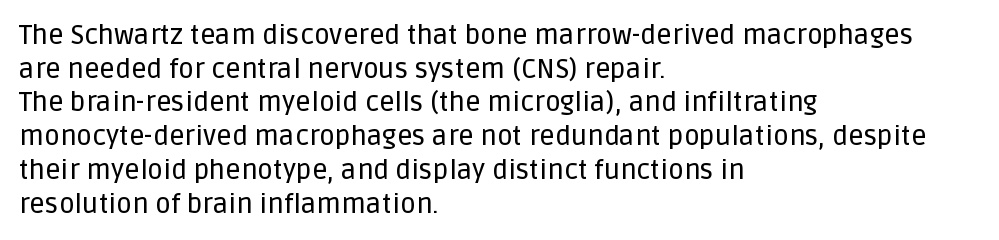
Q: Is the text italic (slanted)? A: No, it is upright.
Q: Is the text underlined? A: No.
Q: How is the paragraph aligned? A: Left-aligned.
Q: Is the spacing between letters normal or unusually wide? A: Normal.
Q: Is the spacing between lines tight, normal or loose? A: Normal.
